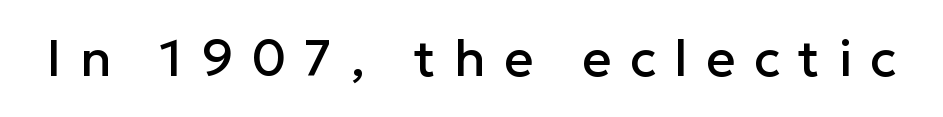
There is plenty of visible air inserted between adjacent glyphs. Each row of text sits above clean, open space. Spacing verdict: proportional, widths tailored to each character. The rendering shows plain stroke endings on the letterforms — a sans-serif design. A typesetter would mark this as roman, not italic.
